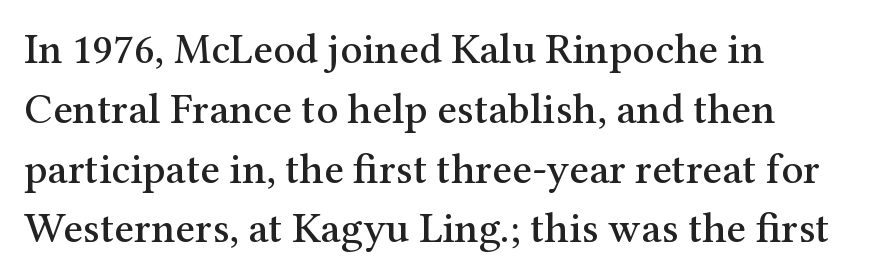
The space beneath each line is pristine and unruled. This block has exactly the height ordinary leading produces. Varying glyph widths throughout — classic text-font behaviour. Students, note that the glyphs here touch the page at normal intervals. No italicization has been applied; the sample stays upright.
